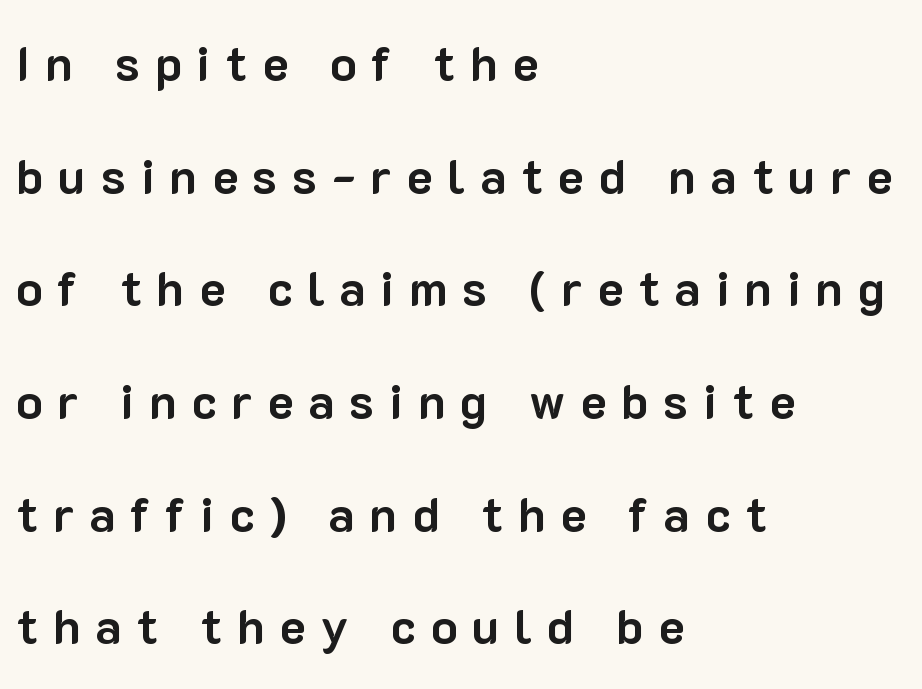
Q: Is the text bold? A: Yes.
Q: Is the text italic (slanted)? A: No, it is upright.
Q: Is the typeface a serif or a sans-serif typeface? A: Sans-serif.
Q: Is the text underlined? A: No.
Q: How is the paragraph aligned? A: Left-aligned.
Q: Is the spacing between letters normal or unusually wide? A: Unusually wide.
Q: Is the spacing between lines tight, normal or loose? A: Loose.
Q: Width (condensed, normal, or wide)? A: Normal.
Q: Stroke contrast? A: Low.
Q: x-height? A: Medium.
Q: Monospaced? A: No.
